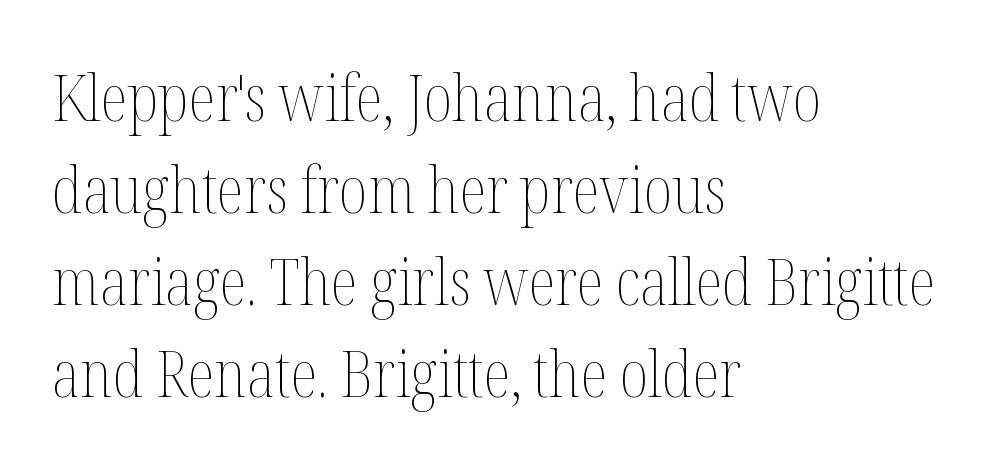
The line texture is even and compact thanks to regular tracking. Typeset ragged right — the left edge is the straight one. These lines were composed using upright roman letters. Leading: standard.
